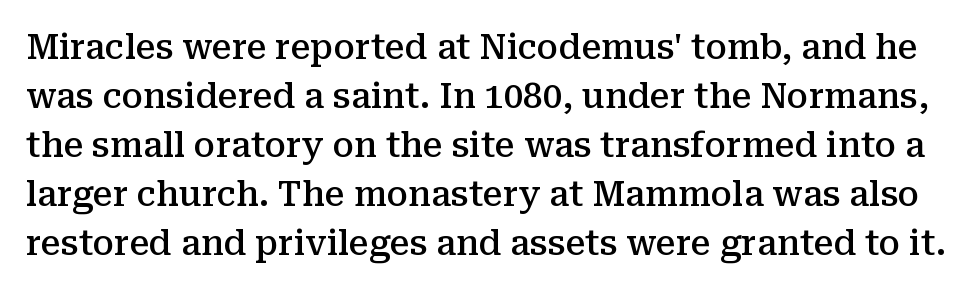
{"serif": "yes", "italic": "no", "bold": "semi", "weight": "semibold", "width": "normal", "stroke_contrast": "medium", "x_height": "medium", "monospaced": "no", "underline": "no", "line_spacing": "normal", "line_spacing_ratio": 1.4, "letter_spacing": "normal", "letter_spacing_em": 0.0, "glyph_px": 35}
